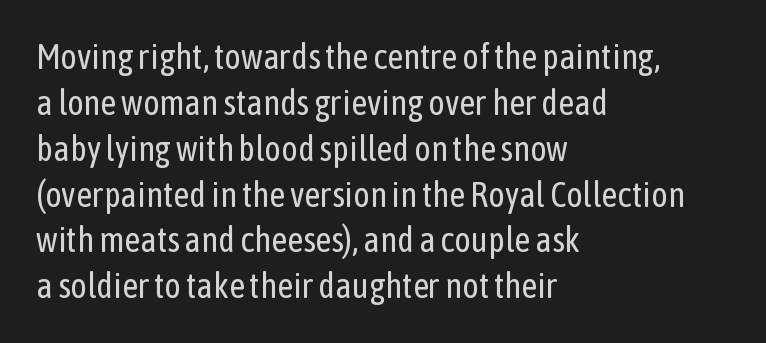
{"serif": "no", "italic": "no", "bold": "no", "weight": "regular", "width": "condensed", "stroke_contrast": "low", "x_height": "medium", "monospaced": "no", "underline": "no", "align": "left", "line_spacing": "normal", "line_spacing_ratio": 1.31, "letter_spacing": "normal", "letter_spacing_em": 0.0, "glyph_px": 35}
